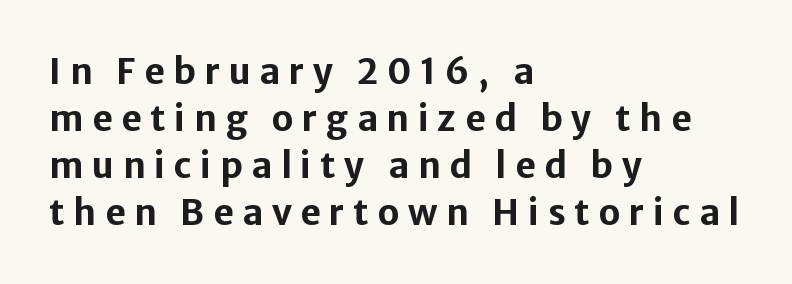
The image shows 35 px bold sans-serif type, upright; set left-aligned, normal line spacing (1.34x), unusually wide letter spacing (+0.25 em), not underlined; low stroke contrast and a medium x-height.
